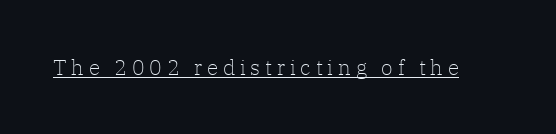
The image shows 21 px text type, upright; set unusually wide letter spacing (+0.23 em), underlined.
